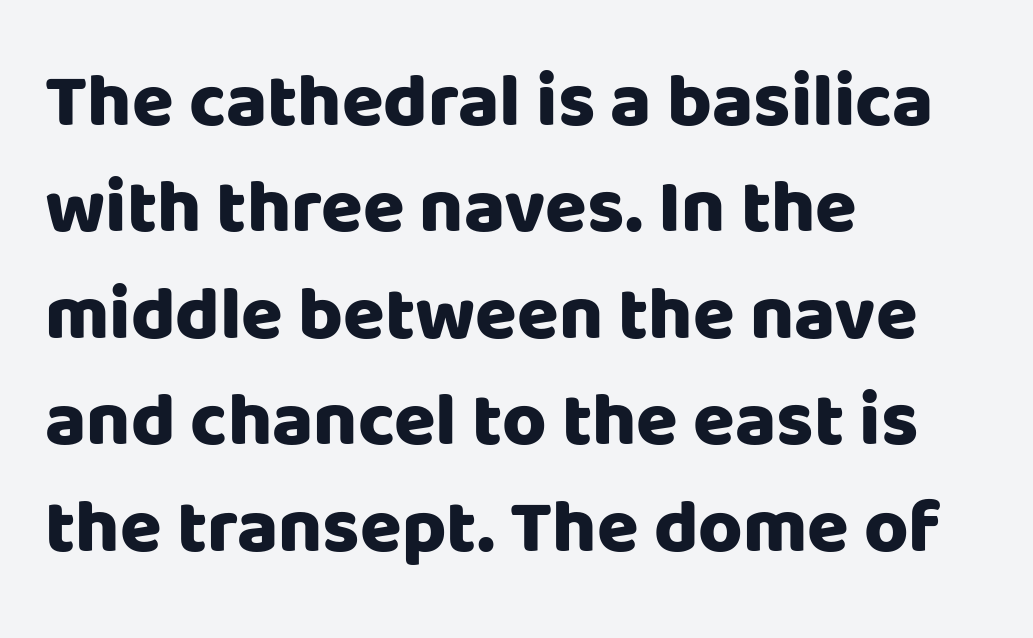
{"serif": "no", "italic": "no", "bold": "yes", "weight": "heavy", "width": "normal", "stroke_contrast": "low", "x_height": "large", "monospaced": "no", "underline": "no", "align": "left", "line_spacing": "normal", "line_spacing_ratio": 1.4, "letter_spacing": "normal", "letter_spacing_em": 0.0, "glyph_px": 76}
